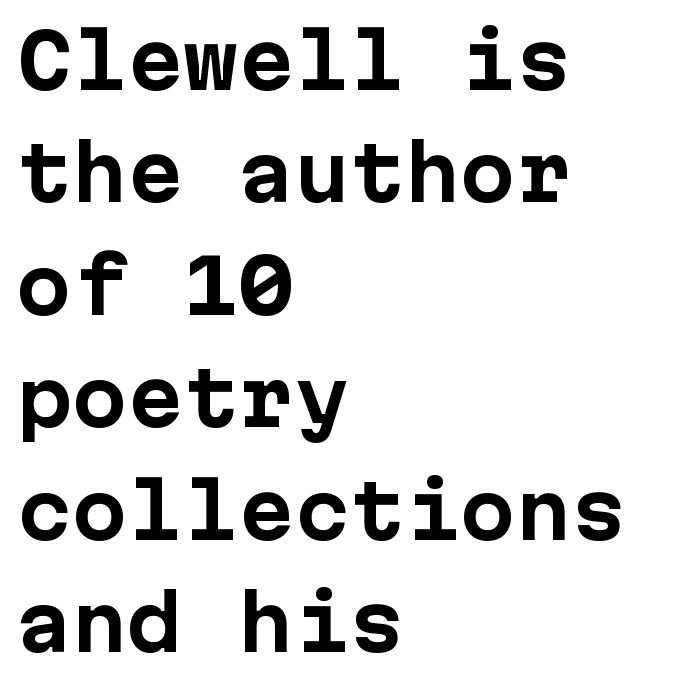
Q: Is the text bold? A: Yes.
Q: Is the text italic (slanted)? A: No, it is upright.
Q: Is the typeface a serif or a sans-serif typeface? A: Sans-serif.
Q: Is the text underlined? A: No.
Q: How is the paragraph aligned? A: Left-aligned.
Q: Is the spacing between letters normal or unusually wide? A: Normal.
Q: Is the spacing between lines tight, normal or loose? A: Normal.
Q: Width (condensed, normal, or wide)? A: Normal.
Q: Stroke contrast? A: Low.
Q: x-height? A: Medium.
Q: Monospaced? A: Yes.
